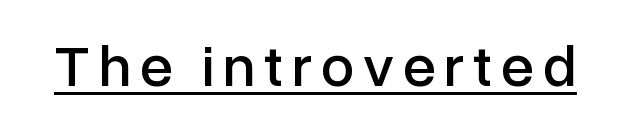
Type style note: lacks serifs. Each letter keeps its own natural width here, so spacing adapts to shape. Unlike italic type, these characters show no tilt at all. Descenders here cross a horizontal rule under the line.
